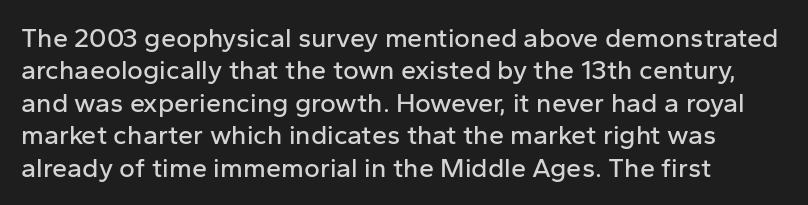
{"italic": "no", "underline": "no", "line_spacing_ratio": 1.2, "letter_spacing": "normal", "letter_spacing_em": 0.0, "glyph_px": 27}
